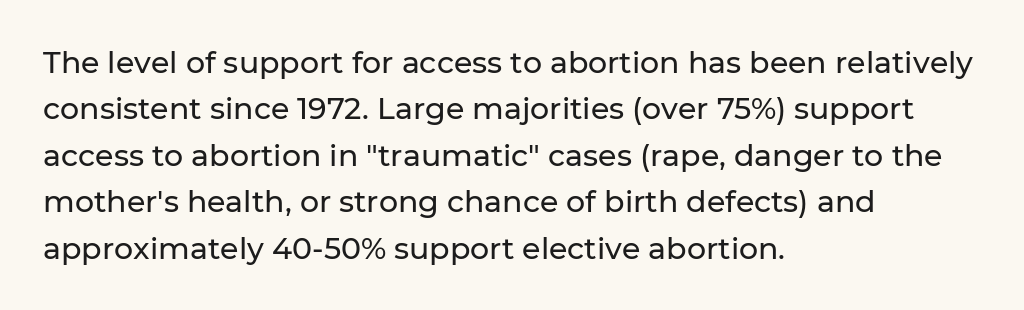
The words here are not underlined. The typography opts for an upright posture over an oblique one. What's the leading like? Ordinary, nothing unusual. A typesetter would call this proportional, since set widths differ per character.
